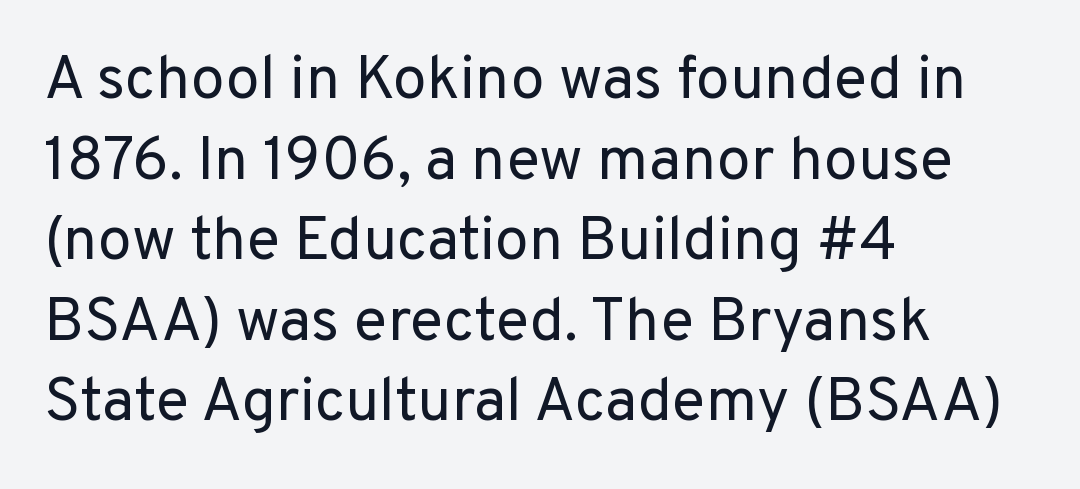
The image shows 61 px regular-weight sans-serif type, upright; set left-aligned, normal line spacing (1.32x), normal letter spacing, not underlined; low stroke contrast and a medium x-height.
